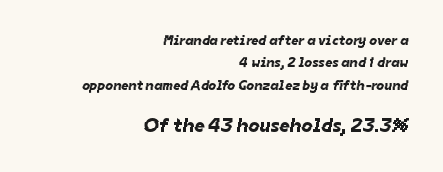
The image shows 20 px text type; set right-aligned, normal line spacing (1.6x), normal letter spacing, not underlined; the second (bottom) block is 1.43x larger.
